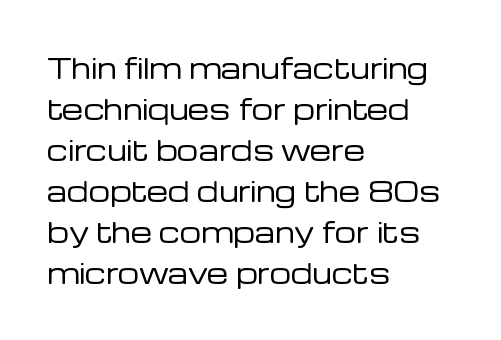
Q: Is the text bold? A: No.
Q: Is the text italic (slanted)? A: No, it is upright.
Q: Is the text underlined? A: No.
Q: How is the paragraph aligned? A: Left-aligned.
Q: Is the spacing between letters normal or unusually wide? A: Normal.
Q: Is the spacing between lines tight, normal or loose? A: Normal.
